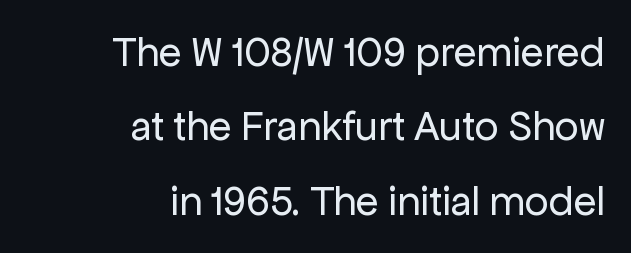
This is roman type, the default non-slanted kind. Think of a printed novel: that variable character pitch is what you see here. Tracking here is standard; glyphs follow each other at the usual distance. Anything drawn beneath the words? Only blank space. Does the copy run flush right? Yes — the right margin is perfectly even.
